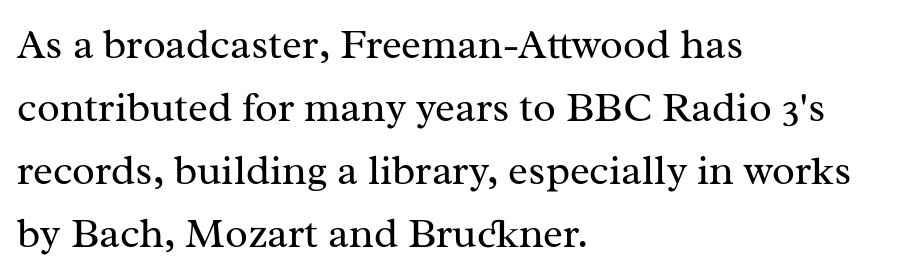
The image shows 42 px regular-weight serif type, upright; set left-aligned, normal line spacing (1.5x), normal letter spacing, not underlined; medium stroke contrast and a medium x-height.
